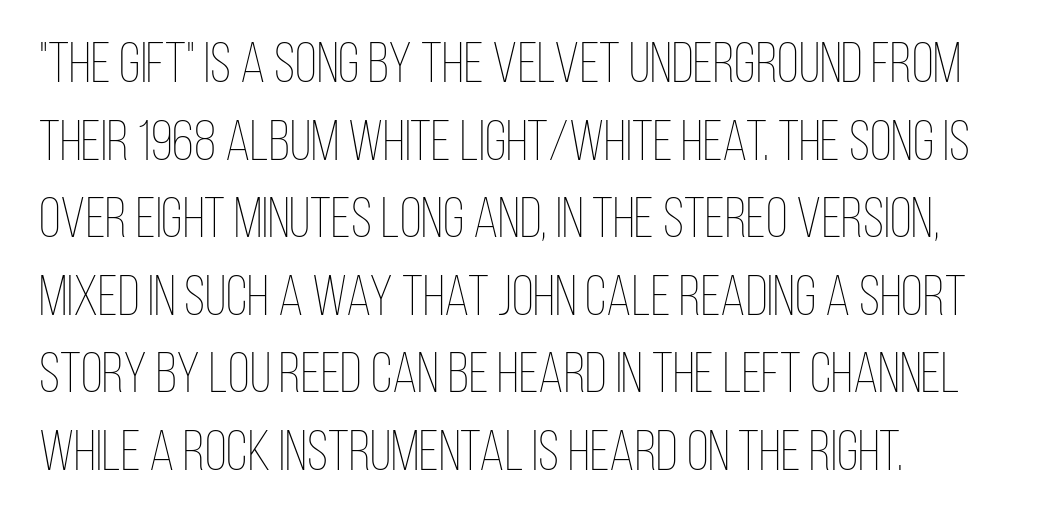
The lines in this sample share a left origin and differ only in where they stop. Characters remain perfectly vertical along every line. The letterforms sit at book weight or below. The specimen omits any rule beneath the text block's lines. The rows are spaced the way most documents space them.
